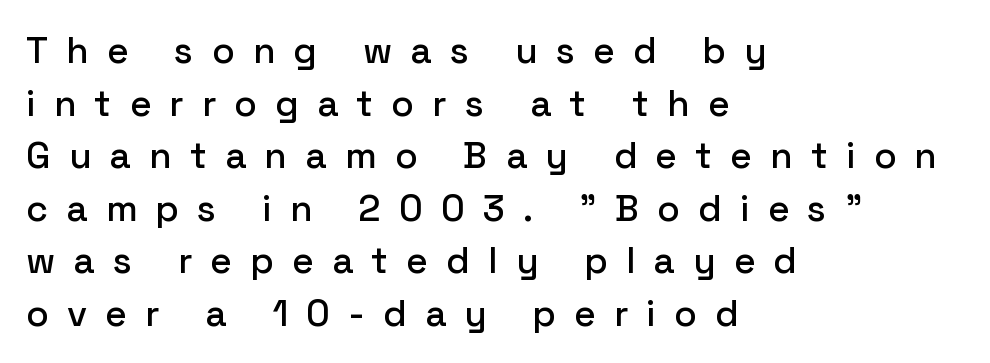
The image shows 37 px sans-serif type, upright; set left-aligned, normal line spacing (1.42x), unusually wide letter spacing (+0.49 em), not underlined; low stroke contrast and a medium x-height.
